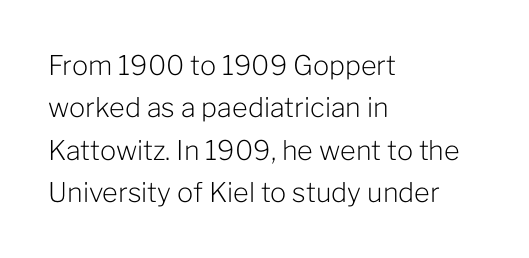
Characters follow at the spacing the type designer built in. Where is the straight margin? On the left. Weight: regular or lighter. Check the space under the baseline: it is left empty. Each new line begins a customary step beneath the previous one.
